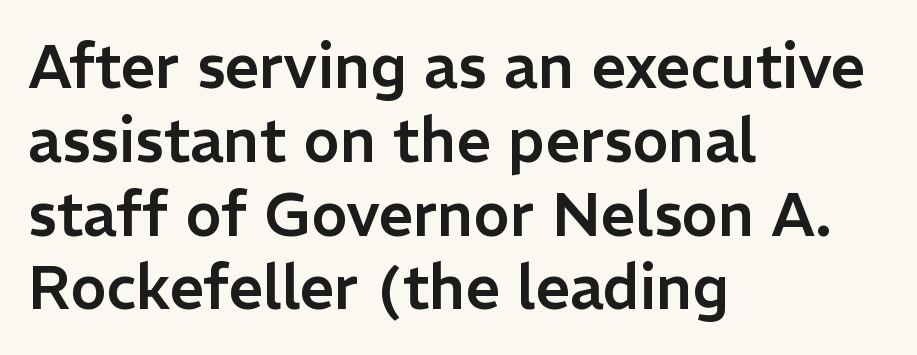
Q: Is the text italic (slanted)? A: No, it is upright.
Q: Is the typeface a serif or a sans-serif typeface? A: Sans-serif.
Q: Is the text underlined? A: No.
Q: How is the paragraph aligned? A: Left-aligned.
Q: Is the spacing between letters normal or unusually wide? A: Normal.
Q: Width (condensed, normal, or wide)? A: Normal.
Q: Stroke contrast? A: Low.
Q: x-height? A: Medium.
Q: Monospaced? A: No.
